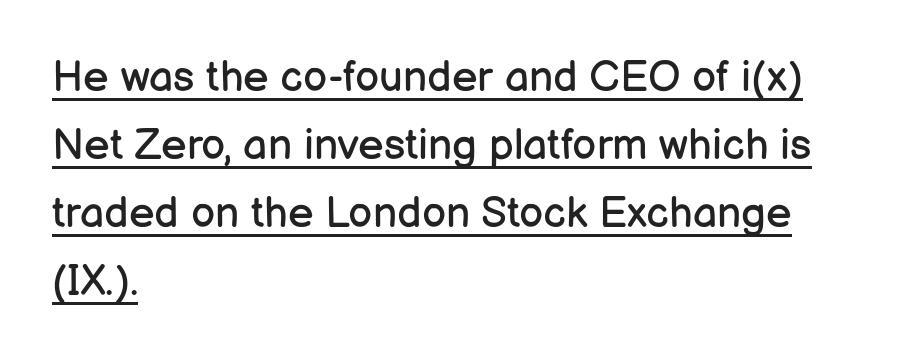
The image shows 43 px regular-weight sans-serif type, upright; set left-aligned, normal line spacing (1.58x), normal letter spacing, underlined; low stroke contrast and a medium x-height.
